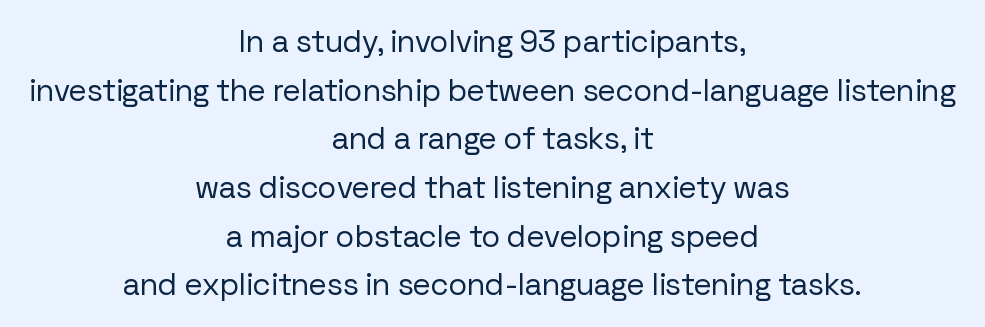
Q: Is the text bold? A: No.
Q: Is the text italic (slanted)? A: No, it is upright.
Q: Is the typeface a serif or a sans-serif typeface? A: Sans-serif.
Q: Is the text underlined? A: No.
Q: How is the paragraph aligned? A: Centered.
Q: Is the spacing between letters normal or unusually wide? A: Normal.
Q: Is the spacing between lines tight, normal or loose? A: Normal.
Q: Width (condensed, normal, or wide)? A: Normal.
Q: Stroke contrast? A: Low.
Q: x-height? A: Medium.
Q: Monospaced? A: No.
